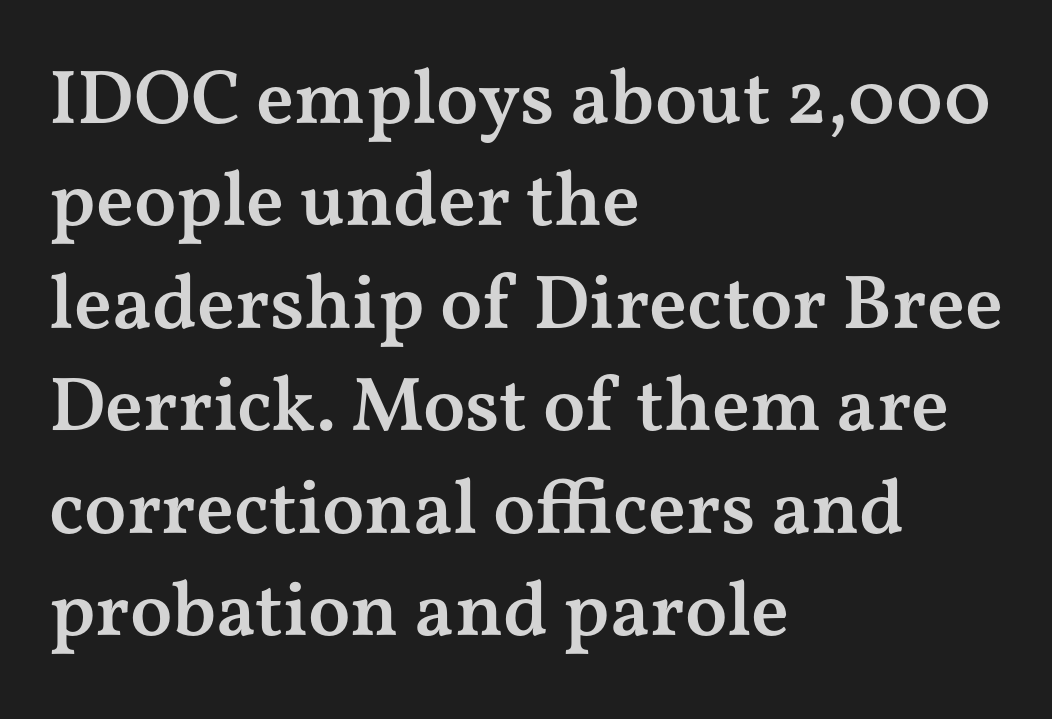
The rag falls on the right side of this text block. There is no visible air inserted between adjacent glyphs. The letters carry serifs — small finishing strokes at the ends of their stems. Regular leading. Weight: semibold (demi).
